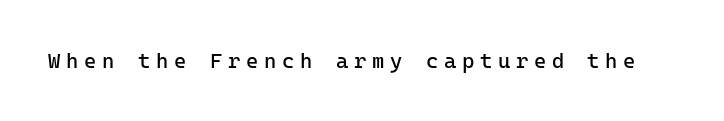
The image shows 21 px text type, upright; set unusually wide letter spacing (+0.27 em), not underlined.
